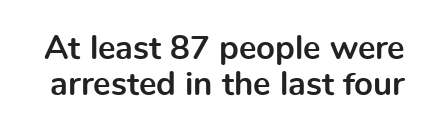
The image shows 33 px bold sans-serif type, upright; set tight line spacing (1.09x), normal letter spacing, not underlined; a medium x-height.
